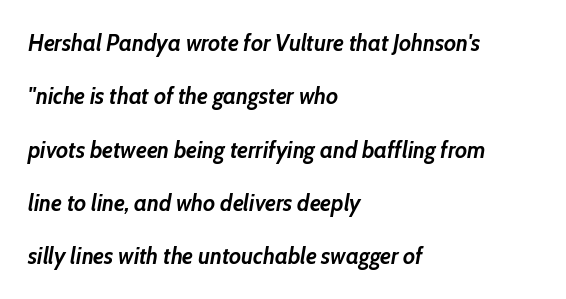
Q: Is the text bold? A: Yes.
Q: Is the text italic (slanted)? A: Yes, it leans right by about 10 degrees.
Q: Is the text underlined? A: No.
Q: How is the paragraph aligned? A: Left-aligned.
Q: Is the spacing between letters normal or unusually wide? A: Normal.
Q: Is the spacing between lines tight, normal or loose? A: Loose.
